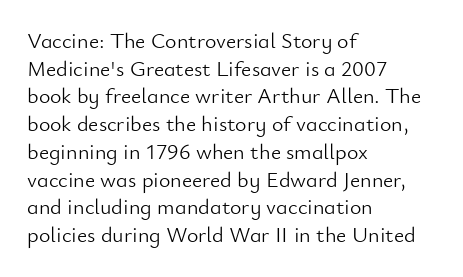
The image shows 22 px text type, upright; set left-aligned, normal line spacing (1.26x), normal letter spacing, not underlined.
